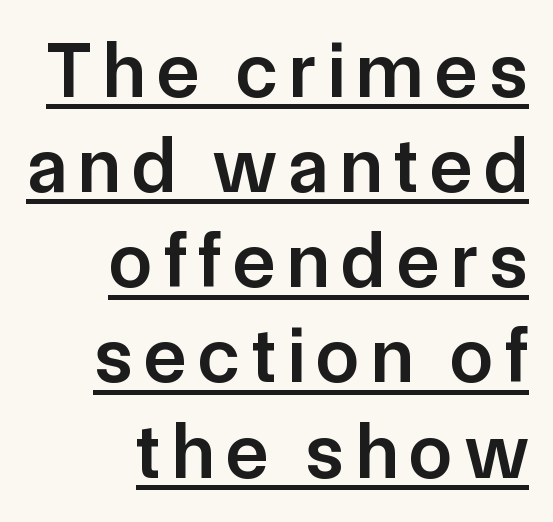
Each line ends at the same right margin while the left side varies. No italicization has been applied; the sample stays upright. The face used here is proportionally spaced, like ordinary book or web type. The passage shown is underscored from start to finish. The font family rendered here belongs to the sans-serif group. The typesetting leans somewhat heavy: a semibold.
